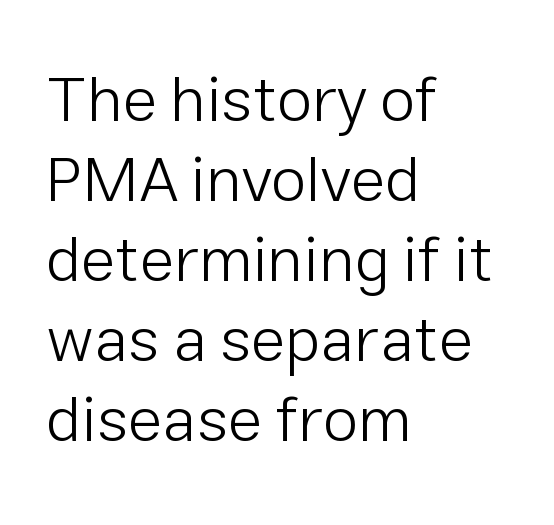
{"serif": "no", "italic": "no", "bold": "no", "weight": "light", "width": "normal", "stroke_contrast": "low", "x_height": "medium", "monospaced": "no", "underline": "no", "align": "left", "line_spacing": "normal", "line_spacing_ratio": 1.25, "letter_spacing": "normal", "letter_spacing_em": 0.0, "glyph_px": 64}
